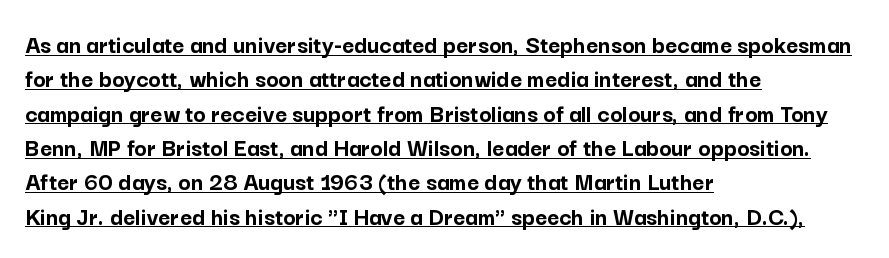
{"italic": "no", "bold": "yes", "underline": "yes", "align": "left", "line_spacing": "normal", "line_spacing_ratio": 1.32, "letter_spacing": "normal", "letter_spacing_em": 0.0, "glyph_px": 26}
